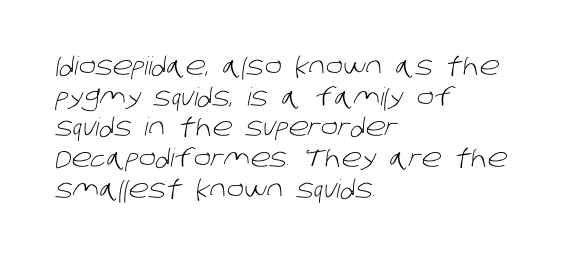
The image shows 25 px text type; set left-aligned, line spacing 1.23x, normal letter spacing, not underlined.
